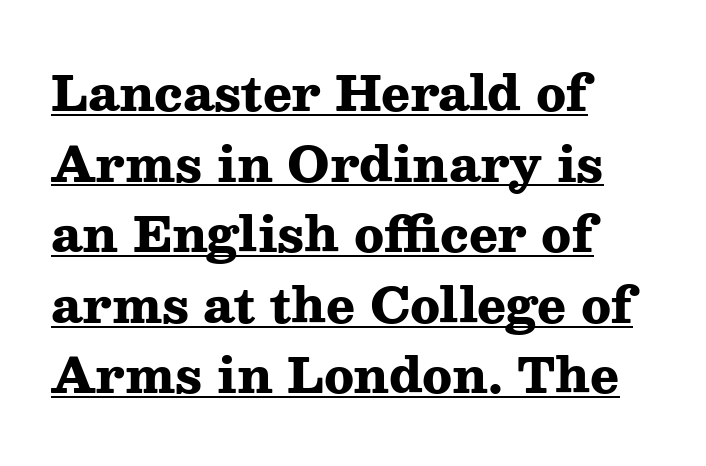
Q: Is the text bold? A: Yes.
Q: Is the text italic (slanted)? A: No, it is upright.
Q: Is the typeface a serif or a sans-serif typeface? A: Serif.
Q: Is the text underlined? A: Yes.
Q: How is the paragraph aligned? A: Left-aligned.
Q: Is the spacing between letters normal or unusually wide? A: Normal.
Q: Is the spacing between lines tight, normal or loose? A: Normal.
Q: Width (condensed, normal, or wide)? A: Wide.
Q: Stroke contrast? A: Medium.
Q: x-height? A: Medium.
Q: Monospaced? A: No.
